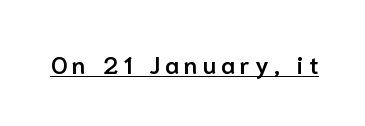
The specimen includes a rule beneath the text block's lines. The letters stand straight up with perfectly vertical stems. This sample uses expanded letter spacing, leaving extra air between glyphs. How heavy is the stroke? Medium-heavy — a semibold, shy of bold.
